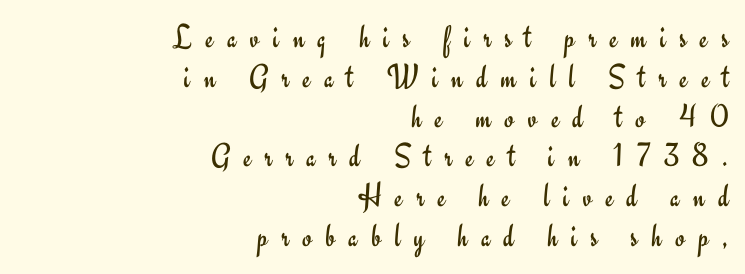
The image shows 34 px regular-weight sans-serif type; set right-aligned, line spacing 1.17x, unusually wide letter spacing (+0.4 em), not underlined; low stroke contrast and a small x-height.
